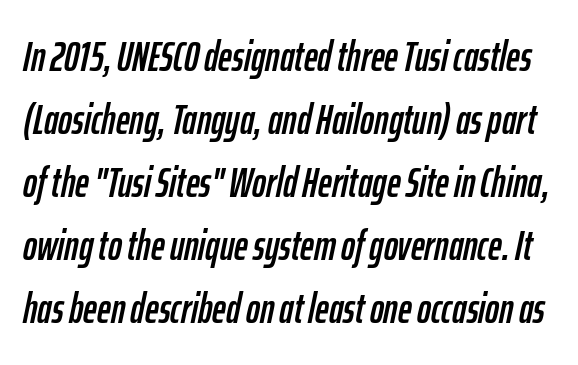
In terms of leading, this rendering sits right in the middle. Italic: yes, the glyphs are oblique. The string is rendered with underlining switched off. The horizontal fit of the characters is conventional and even.
